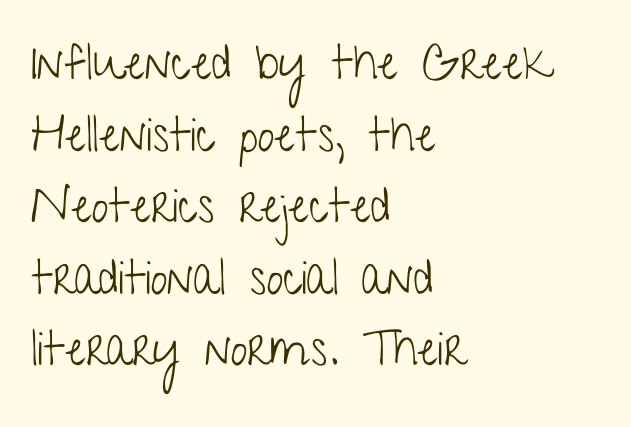
In terms of leading, this rendering sits right in the middle. The space beneath each line is pristine and unruled. The text block is weighted toward the left margin, trailing off unevenly rightward. Nope, not italic — everything's standing straight.
